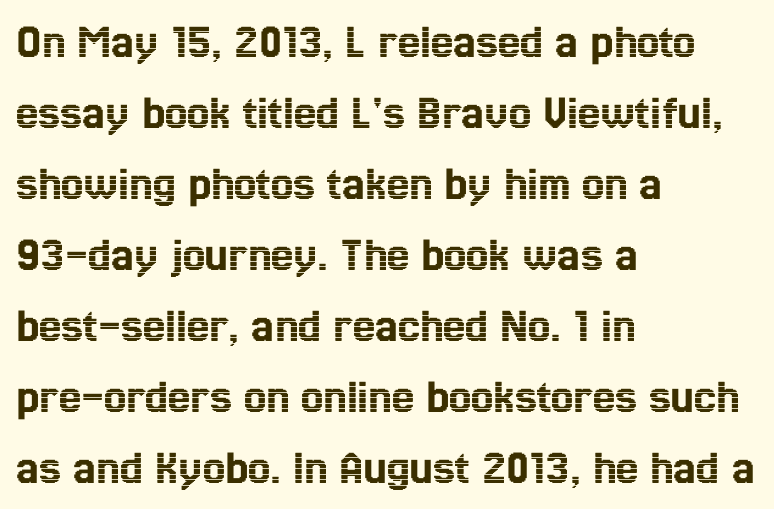
Q: Is the text italic (slanted)? A: No, it is upright.
Q: Is the text underlined? A: No.
Q: How is the paragraph aligned? A: Left-aligned.
Q: Is the spacing between letters normal or unusually wide? A: Normal.
Q: Is the spacing between lines tight, normal or loose? A: Normal.
Q: Width (condensed, normal, or wide)? A: Condensed.
Q: x-height? A: Medium.
Q: Monospaced? A: No.
